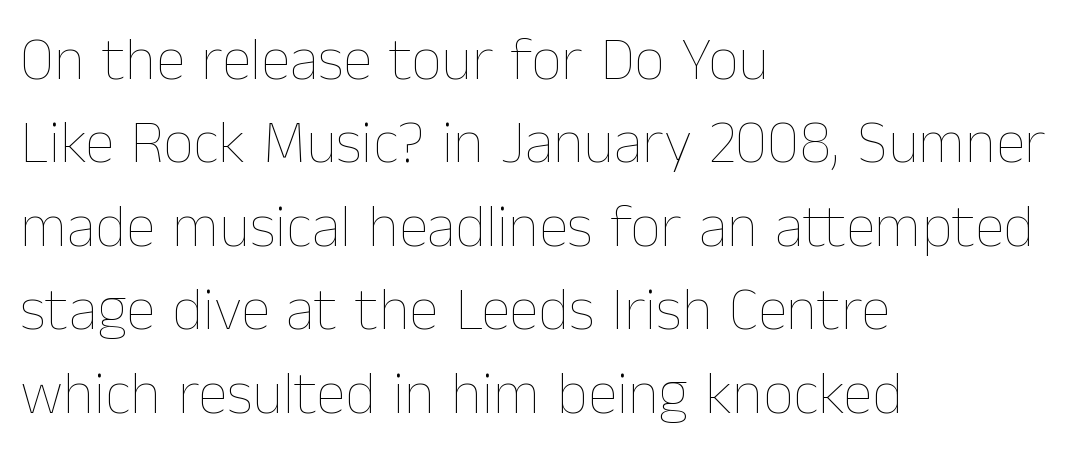
The image shows 60 px thin type, upright; set left-aligned, normal line spacing (1.39x), normal letter spacing, not underlined; low stroke contrast and a medium x-height.
